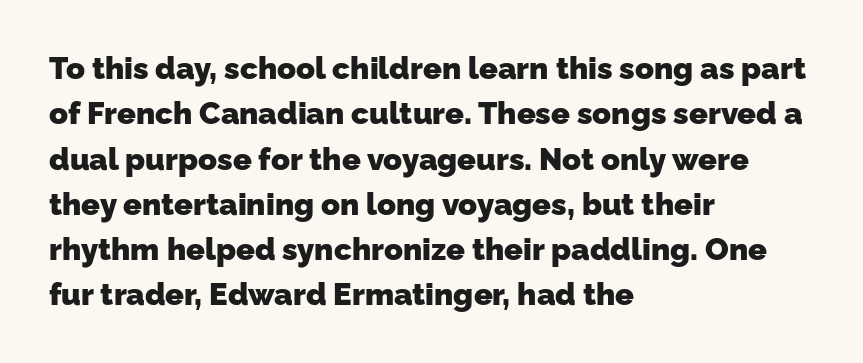
The image shows 31 px heavy sans-serif type; set left-aligned, normal line spacing (1.46x), normal letter spacing, not underlined; low stroke contrast and a medium x-height.
